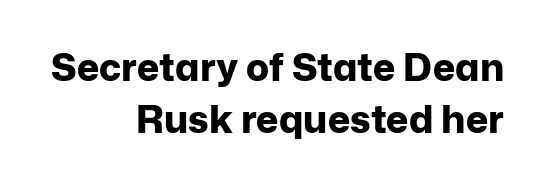
{"serif": "no", "italic": "no", "bold": "yes", "weight": "bold", "width": "normal", "stroke_contrast": "low", "x_height": "medium", "monospaced": "no", "underline": "no", "align": "right", "line_spacing": "normal", "line_spacing_ratio": 1.37, "letter_spacing": "normal", "letter_spacing_em": 0.0, "glyph_px": 38}
